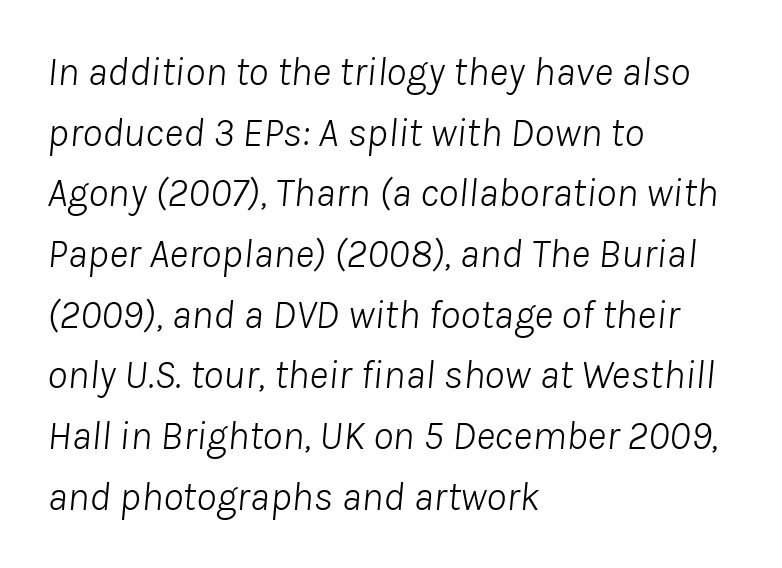
{"italic": "yes", "lean": "right", "slant_degrees": 8, "bold": "no", "weight": "light", "width": "normal", "stroke_contrast": "low", "x_height": "medium", "monospaced": "no", "underline": "no", "align": "left", "line_spacing": "normal", "line_spacing_ratio": 1.48, "letter_spacing": "normal", "letter_spacing_em": 0.0, "glyph_px": 41}
